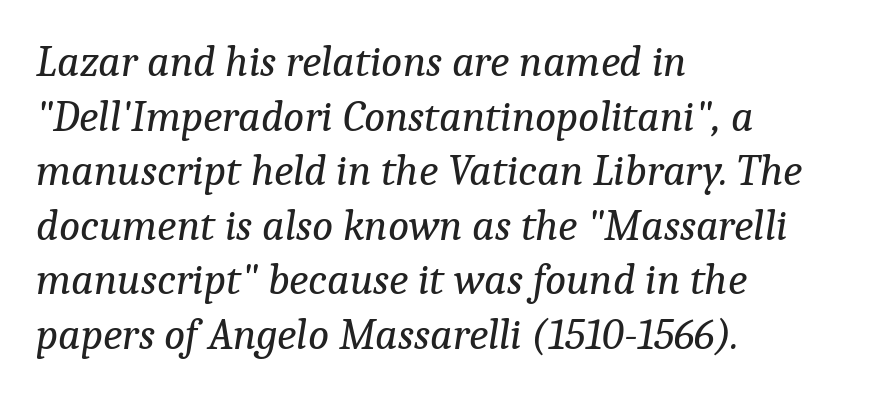
The image shows 44 px regular-weight serif type, italic (leaning right); set left-aligned, line spacing 1.24x, normal letter spacing, not underlined; low stroke contrast and a medium x-height.
